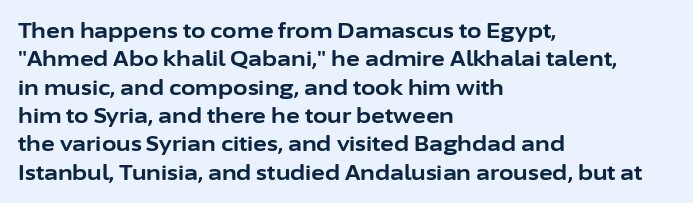
Q: Is the text bold? A: Yes.
Q: Is the text italic (slanted)? A: No, it is upright.
Q: Is the text underlined? A: No.
Q: How is the paragraph aligned? A: Left-aligned.
Q: Is the spacing between letters normal or unusually wide? A: Normal.
Q: Is the spacing between lines tight, normal or loose? A: Normal.
